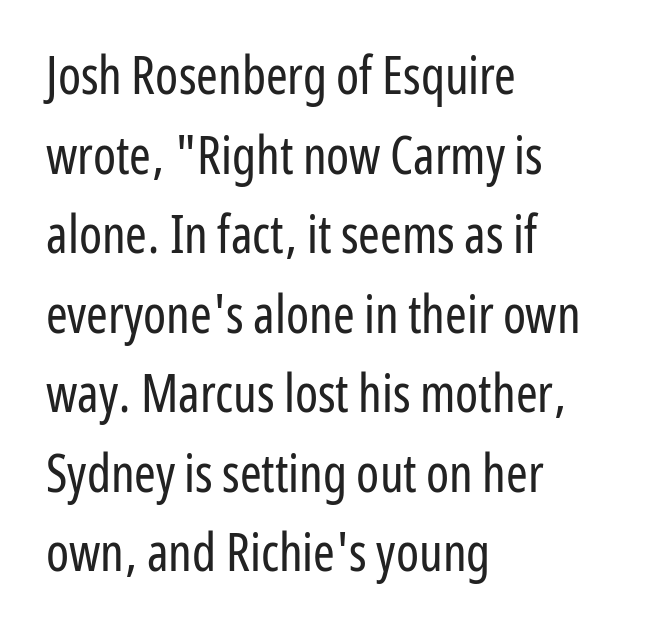
{"serif": "no", "italic": "no", "bold": "no", "weight": "regular", "width": "condensed", "stroke_contrast": "low", "x_height": "medium", "monospaced": "no", "underline": "no", "align": "left", "line_spacing": "normal", "line_spacing_ratio": 1.53, "letter_spacing": "normal", "letter_spacing_em": 0.0, "glyph_px": 52}
